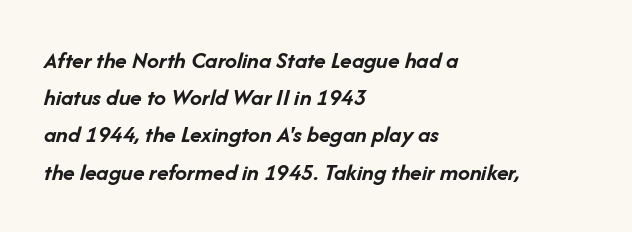
The image shows 24 px bold type, italic (leaning right); set left-aligned, normal line spacing (1.55x), normal letter spacing, not underlined.
